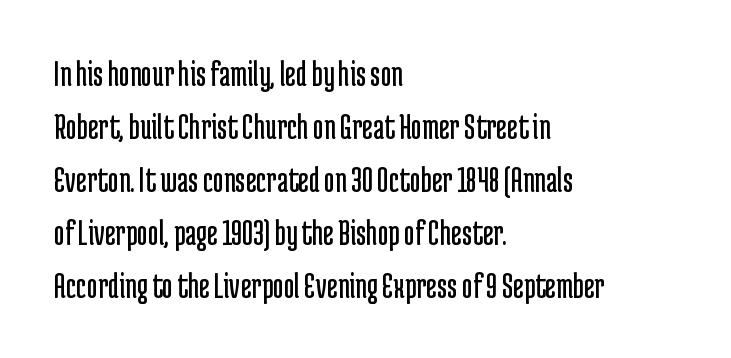
Look at the tracking — it's just the regular setting, nothing added. Posture: upright roman. Honestly, there is no underline to notice here at all. Horizontally, the lines are justified to the leading edge only. The passage shown stacks its lines at a standard gap.
